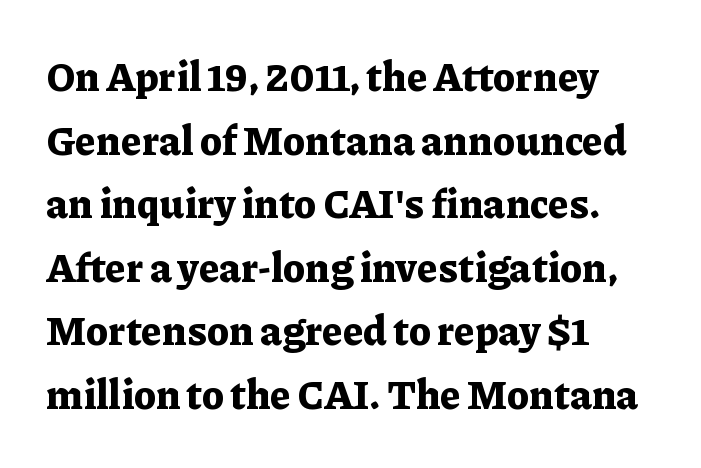
Q: Is the text bold? A: Yes.
Q: Is the text italic (slanted)? A: No, it is upright.
Q: Is the typeface a serif or a sans-serif typeface? A: Serif.
Q: Is the text underlined? A: No.
Q: How is the paragraph aligned? A: Left-aligned.
Q: Is the spacing between letters normal or unusually wide? A: Normal.
Q: Is the spacing between lines tight, normal or loose? A: Normal.
Q: Width (condensed, normal, or wide)? A: Normal.
Q: Stroke contrast? A: Low.
Q: x-height? A: Medium.
Q: Monospaced? A: No.
